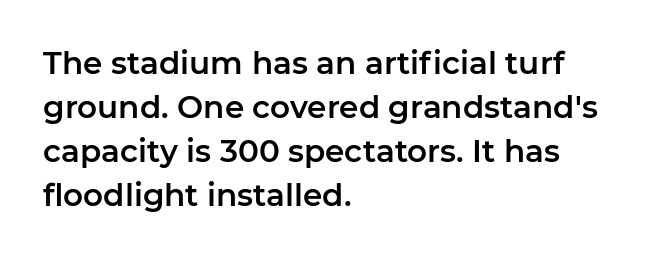
The space directly below the letters is spotless. Line beginnings align vertically; line endings do not. To sum up the face: it is a sans, with no serifs. Each letter keeps its own natural width here, so spacing adapts to shape. Does the leading feel generous? No, just average.
